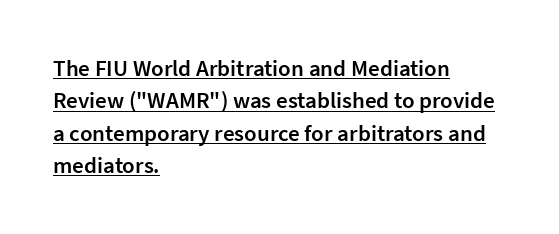
As a designer I'd log this as weight 600, semibold. This sample uses an upright cut, with every glyph sitting square on the baseline. The lettering is marked with a stroke running underneath it. Does the copy run flush right? No — it runs flush left. The rows are spaced the way most documents space them.
